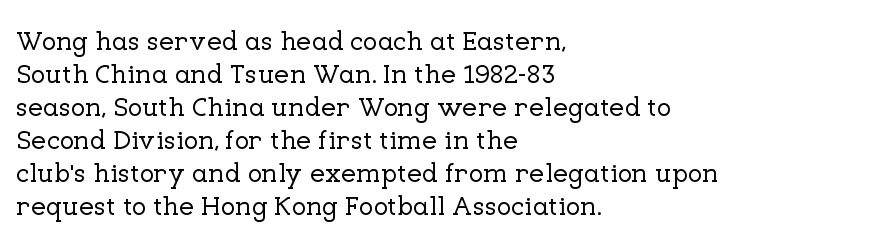
The image shows 27 px text type, upright; set left-aligned, line spacing 1.22x, normal letter spacing, not underlined.
